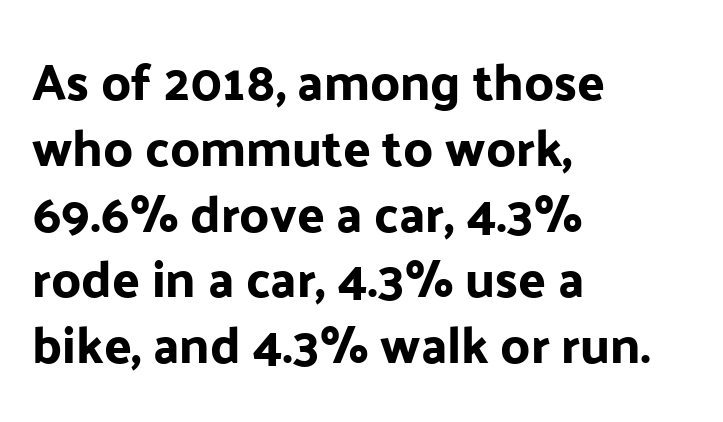
Q: Is the text italic (slanted)? A: No, it is upright.
Q: Is the typeface a serif or a sans-serif typeface? A: Sans-serif.
Q: Is the text underlined? A: No.
Q: How is the paragraph aligned? A: Left-aligned.
Q: Is the spacing between letters normal or unusually wide? A: Normal.
Q: Is the spacing between lines tight, normal or loose? A: Normal.
Q: Width (condensed, normal, or wide)? A: Normal.
Q: Stroke contrast? A: Low.
Q: x-height? A: Medium.
Q: Monospaced? A: No.
